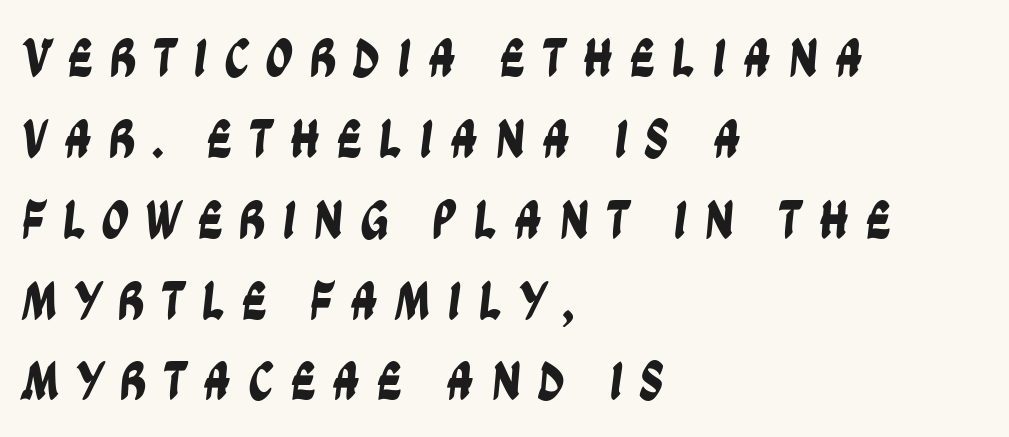
{"serif": "no", "width": "condensed", "stroke_contrast": "low", "x_height": "large", "monospaced": "no", "underline": "no", "align": "left", "line_spacing": "normal", "line_spacing_ratio": 1.47, "letter_spacing": "wide", "letter_spacing_em": 0.29, "glyph_px": 55}
